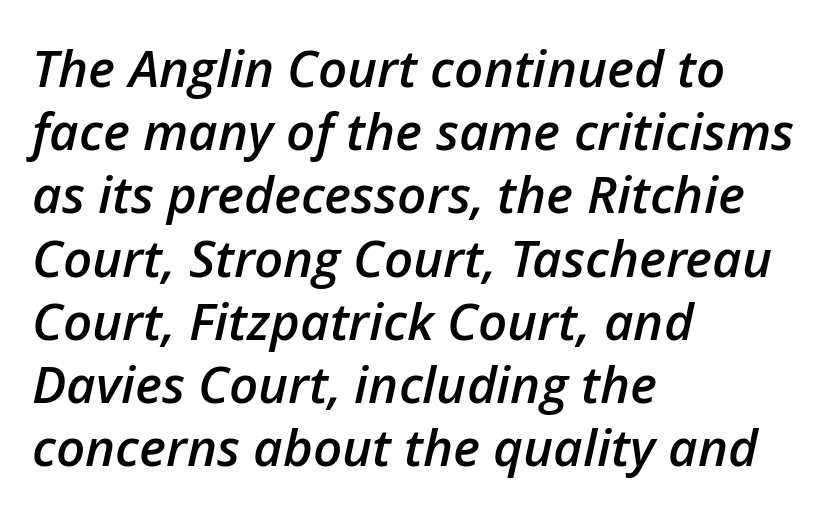
The image shows 51 px semibold type, italic (leaning right); set left-aligned, line spacing 1.24x, normal letter spacing, not underlined; low stroke contrast and a medium x-height.
